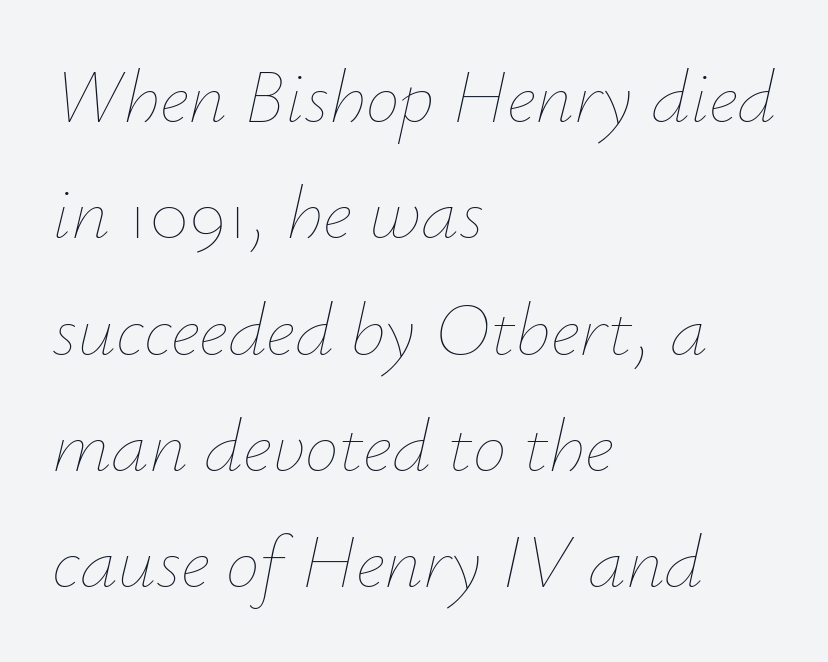
Q: Is the text bold? A: No.
Q: Is the text italic (slanted)? A: Yes, it leans right by about 12 degrees.
Q: Is the text underlined? A: No.
Q: How is the paragraph aligned? A: Left-aligned.
Q: Is the spacing between letters normal or unusually wide? A: Normal.
Q: Is the spacing between lines tight, normal or loose? A: Normal.
Q: Width (condensed, normal, or wide)? A: Normal.
Q: Stroke contrast? A: Low.
Q: x-height? A: Small.
Q: Monospaced? A: No.
